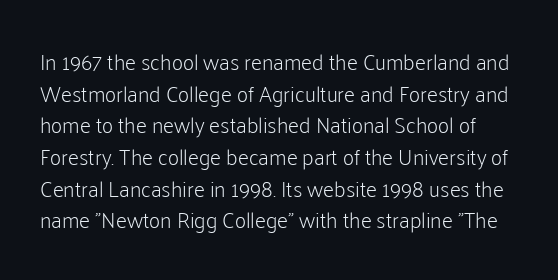
Q: Is the text bold? A: No.
Q: Is the text italic (slanted)? A: No, it is upright.
Q: Is the text underlined? A: No.
Q: Is the spacing between letters normal or unusually wide? A: Normal.
Q: Is the spacing between lines tight, normal or loose? A: Normal.
